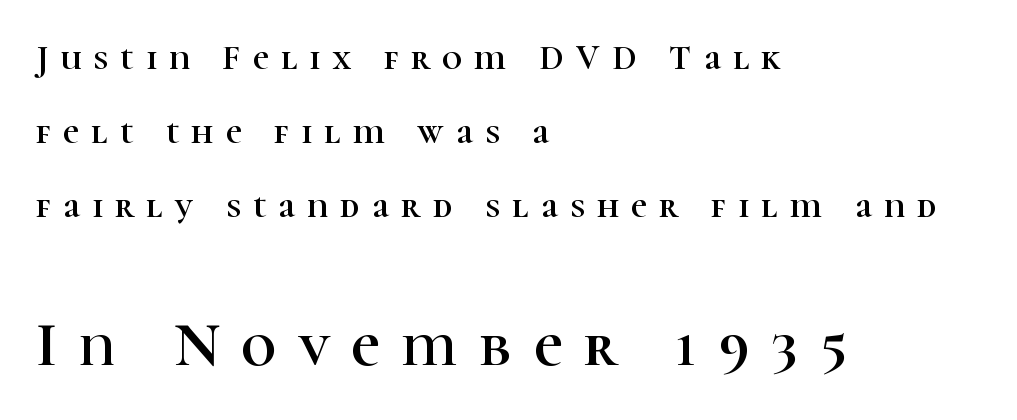
{"serif": "yes", "italic": "no", "width": "normal", "stroke_contrast": "high", "x_height": "medium", "monospaced": "no", "underline": "no", "align": "left", "line_spacing": "loose", "line_spacing_ratio": 2.11, "letter_spacing": "wide", "letter_spacing_em": 0.35, "larger_block": "second", "size_ratio": 1.77, "glyph_px": 62}
